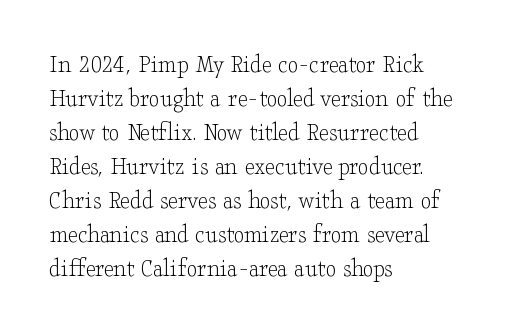
Q: Is the text bold? A: No.
Q: Is the text italic (slanted)? A: No, it is upright.
Q: Is the text underlined? A: No.
Q: How is the paragraph aligned? A: Left-aligned.
Q: Is the spacing between letters normal or unusually wide? A: Normal.
Q: Is the spacing between lines tight, normal or loose? A: Normal.
